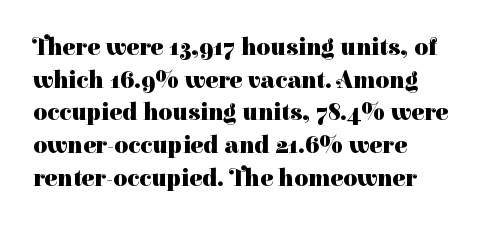
{"italic": "no", "bold": "yes", "underline": "no", "align": "left", "line_spacing": "normal", "line_spacing_ratio": 1.36, "letter_spacing": "normal", "letter_spacing_em": 0.0, "glyph_px": 24}
